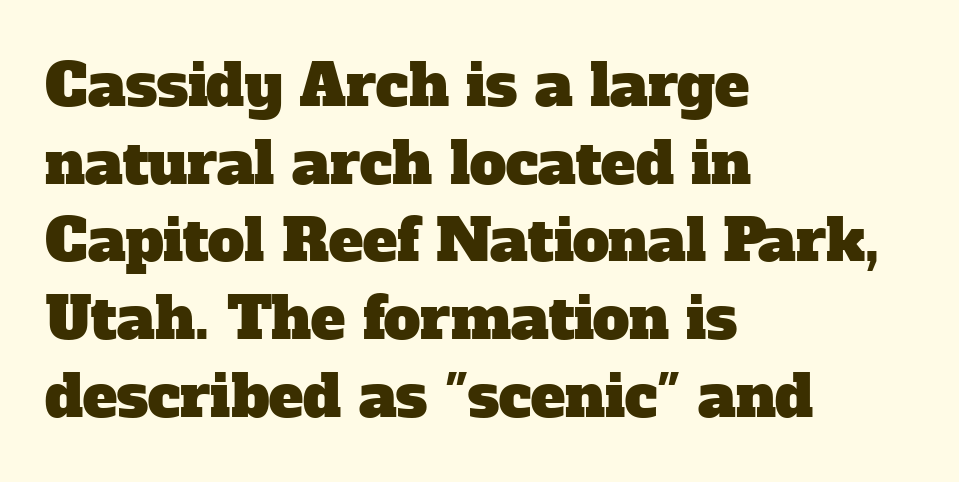
Q: Is the typeface a serif or a sans-serif typeface? A: Serif.
Q: Is the text underlined? A: No.
Q: How is the paragraph aligned? A: Left-aligned.
Q: Is the spacing between letters normal or unusually wide? A: Normal.
Q: Is the spacing between lines tight, normal or loose? A: Normal.
Q: Width (condensed, normal, or wide)? A: Normal.
Q: Stroke contrast? A: Low.
Q: x-height? A: Medium.
Q: Monospaced? A: No.
